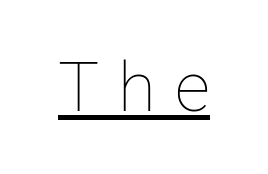
Q: Is the text bold? A: No.
Q: Is the text italic (slanted)? A: No, it is upright.
Q: Is the text underlined? A: Yes.
Q: Is the spacing between letters normal or unusually wide? A: Unusually wide.
Q: Width (condensed, normal, or wide)? A: Normal.
Q: Stroke contrast? A: Low.
Q: x-height? A: Medium.
Q: Monospaced? A: No.
